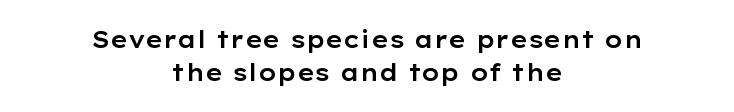
{"italic": "no", "underline": "no", "align": "center", "line_spacing": "normal", "line_spacing_ratio": 1.43, "letter_spacing": "normal", "letter_spacing_em": 0.0, "glyph_px": 23}
